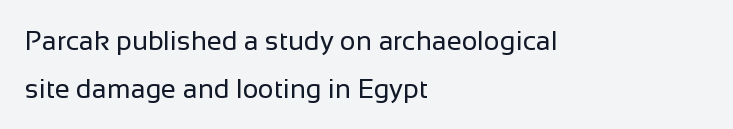
The horizontal fit of the characters is conventional and even. Descenders hang freely into open space. The lettering holds an erect, upright posture throughout. The rag falls on the right side of this text block.
